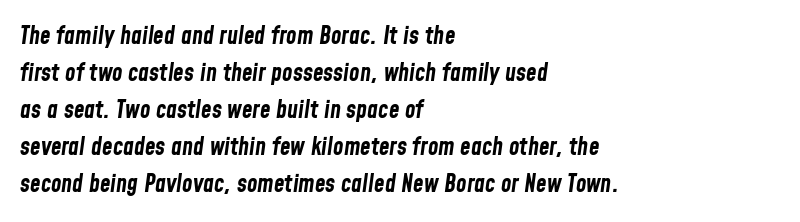
The image shows 24 px bold type, italic (leaning right); set left-aligned, normal line spacing (1.54x), normal letter spacing, not underlined.
